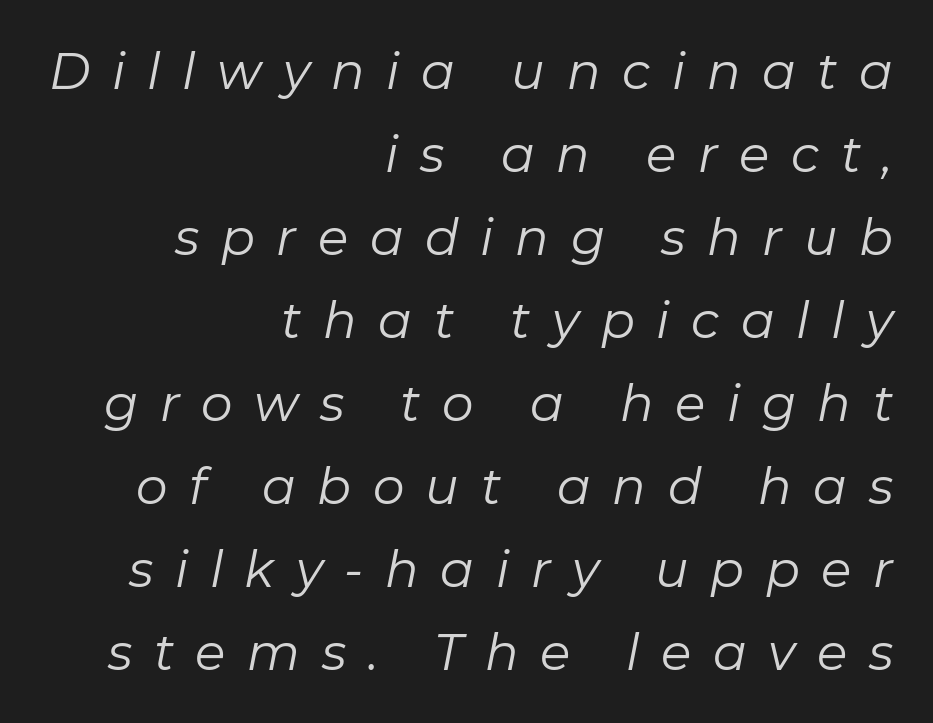
The typeface has the unassuming heft of standard copy or less. The compositor pushed each line to the right boundary. Only glyphs here, with clear space below each row. A typesetter would call this proportional, since set widths differ per character. The specimen reads as italic at a glance. Regular leading.
